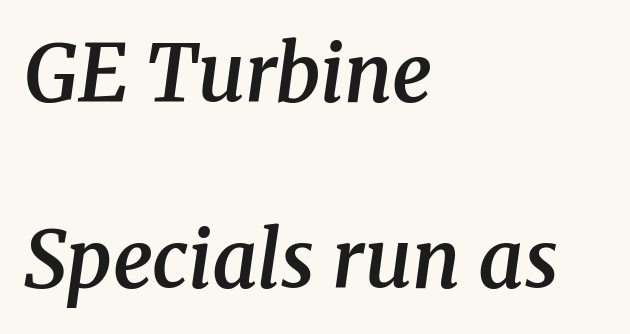
The image shows 79 px semibold serif type, italic (leaning right); set left-aligned, loose line spacing (2.35x), normal letter spacing, not underlined; medium stroke contrast and a medium x-height.
